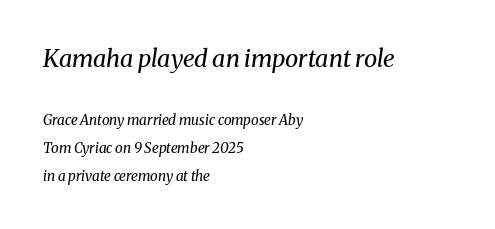
The image shows 24 px text type, italic (leaning right); set left-aligned, loose line spacing (2.02x), normal letter spacing, not underlined; the first (top) block is 1.71x larger.
